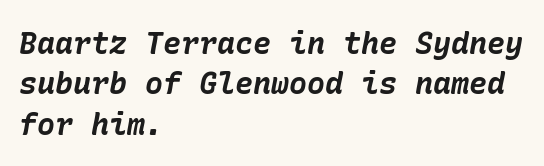
The image shows 30 px bold type, italic (leaning right); set left-aligned, normal line spacing (1.35x), normal letter spacing, not underlined; low stroke contrast and a medium x-height.
